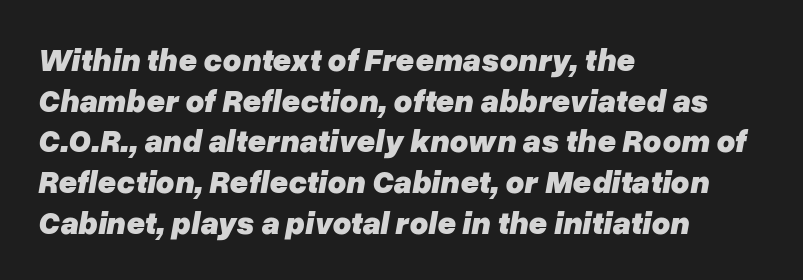
The designer left line spacing at the default. Characters follow at the spacing the type designer built in. Teacher's note: observe the even left margin — that is flush-left alignment. Tall strokes in this sample are angled rather than plumb.
